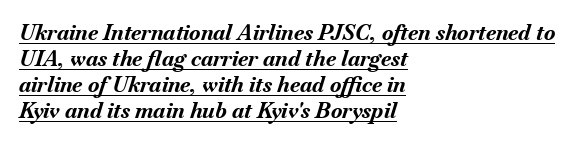
{"italic": "yes", "lean": "right", "slant_degrees": 18, "bold": "yes", "underline": "yes", "align": "left", "line_spacing_ratio": 1.24, "letter_spacing": "normal", "letter_spacing_em": 0.0, "glyph_px": 21}
